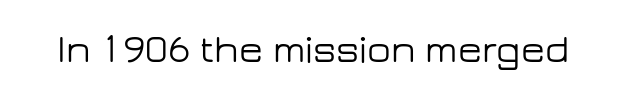
Q: Is the text italic (slanted)? A: No, it is upright.
Q: Is the typeface a serif or a sans-serif typeface? A: Sans-serif.
Q: Is the text underlined? A: No.
Q: Is the spacing between letters normal or unusually wide? A: Normal.
Q: Width (condensed, normal, or wide)? A: Wide.
Q: Stroke contrast? A: Low.
Q: x-height? A: Medium.
Q: Monospaced? A: No.
